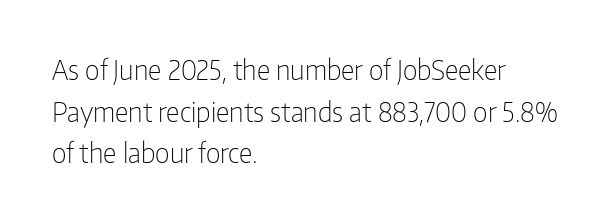
{"italic": "no", "bold": "no", "underline": "no", "align": "left", "line_spacing": "normal", "line_spacing_ratio": 1.54, "letter_spacing": "normal", "letter_spacing_em": 0.0, "glyph_px": 27}
